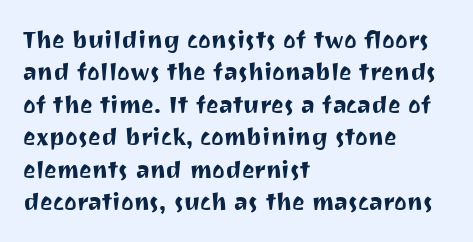
Q: Is the text italic (slanted)? A: No, it is upright.
Q: Is the text underlined? A: No.
Q: How is the paragraph aligned? A: Left-aligned.
Q: Is the spacing between letters normal or unusually wide? A: Normal.
Q: Is the spacing between lines tight, normal or loose? A: Normal.
